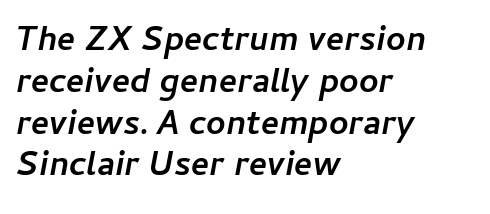
The image shows 34 px semibold type, italic (leaning right); set left-aligned, line spacing 1.23x, normal letter spacing, not underlined; low stroke contrast and a medium x-height.
